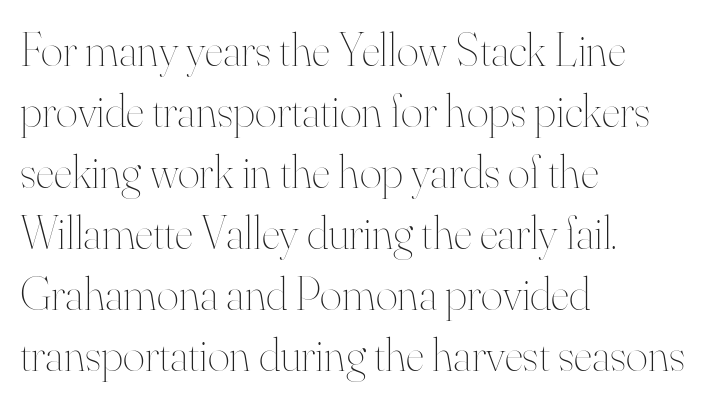
Horizontal alignment here is leftward, the default for most running prose. The typography opts for an upright posture over an oblique one. The face used here is proportionally spaced, like ordinary book or web type. Short note: letters normally spaced. Reading down the column, the eye jumps a familiar distance to each next line. The glyphs are unaccompanied by any horizontal stroke below them.
